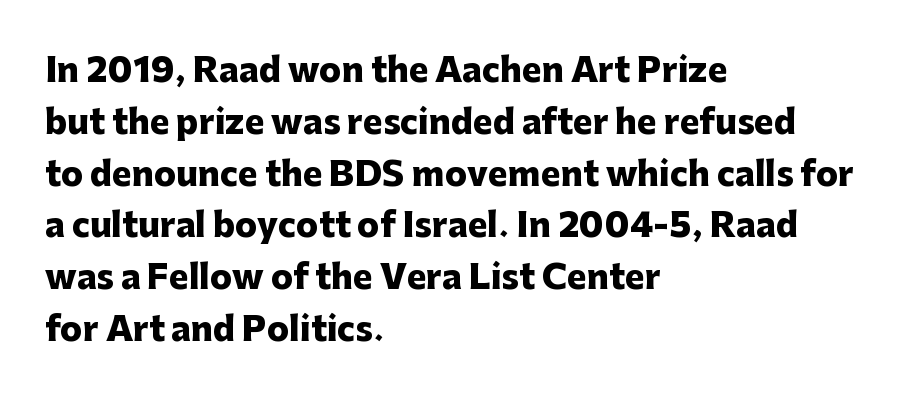
Q: Is the text bold? A: Yes.
Q: Is the text italic (slanted)? A: No, it is upright.
Q: Is the typeface a serif or a sans-serif typeface? A: Sans-serif.
Q: Is the text underlined? A: No.
Q: How is the paragraph aligned? A: Left-aligned.
Q: Is the spacing between letters normal or unusually wide? A: Normal.
Q: Is the spacing between lines tight, normal or loose? A: Normal.
Q: Width (condensed, normal, or wide)? A: Normal.
Q: Stroke contrast? A: Low.
Q: x-height? A: Medium.
Q: Monospaced? A: No.
